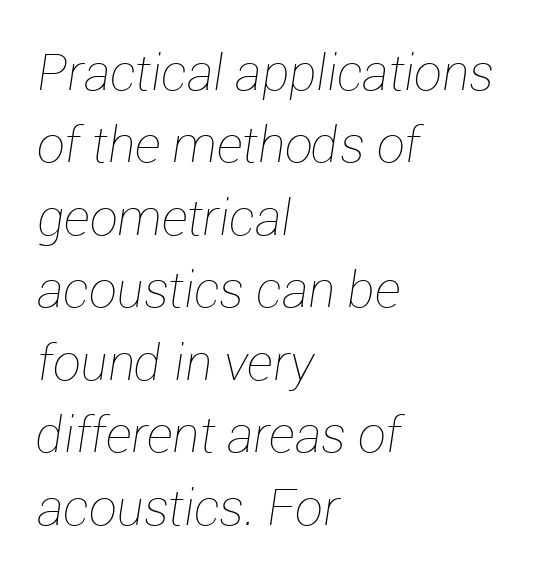
Emphasis-style slanted type is in use. The block of text has a typical density, with ordinary space between rows. Caption: standard tracking, unaltered. Short and long lines alike share a common starting point at left. You could not count columns in this text — the font is proportionally spaced. No letter is thick-stroked: the sample isn't bold.
